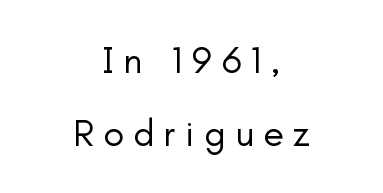
{"serif": "no", "italic": "no", "bold": "no", "weight": "regular", "width": "normal", "stroke_contrast": "low", "x_height": "small", "monospaced": "no", "underline": "no", "align": "center", "line_spacing": "loose", "line_spacing_ratio": 1.91, "letter_spacing": "wide", "letter_spacing_em": 0.25, "glyph_px": 38}
